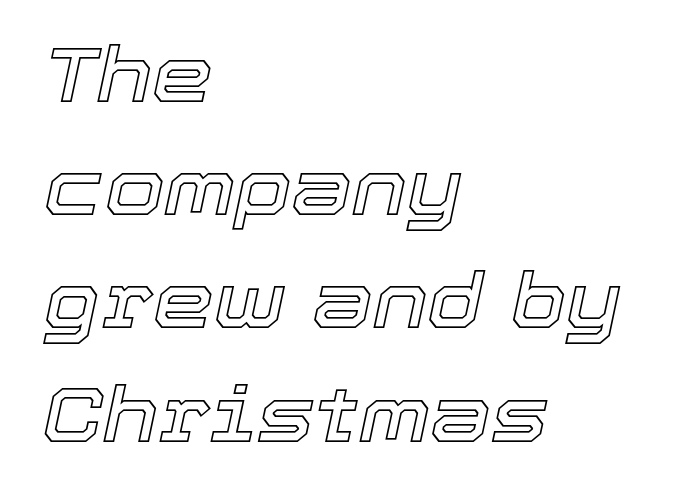
{"italic": "yes", "lean": "right", "slant_degrees": 12, "width": "normal", "x_height": "medium", "monospaced": "no", "underline": "no", "align": "left", "line_spacing": "normal", "line_spacing_ratio": 1.47, "letter_spacing": "normal", "letter_spacing_em": 0.0, "glyph_px": 77}
